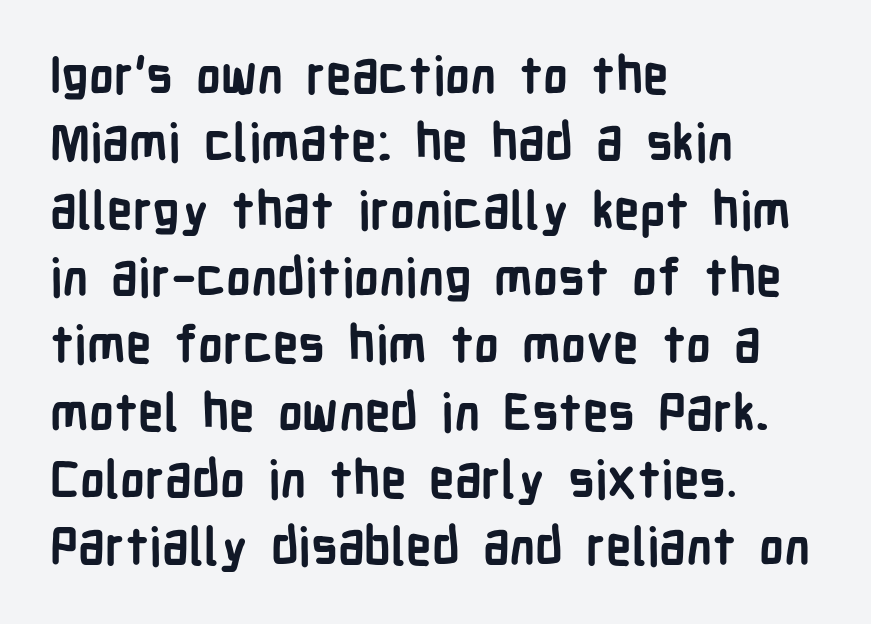
{"serif": "no", "italic": "no", "bold": "yes", "weight": "semibold", "width": "condensed", "stroke_contrast": "low", "x_height": "medium", "monospaced": "no", "underline": "no", "align": "left", "line_spacing": "normal", "line_spacing_ratio": 1.32, "letter_spacing": "normal", "letter_spacing_em": 0.0, "glyph_px": 51}
